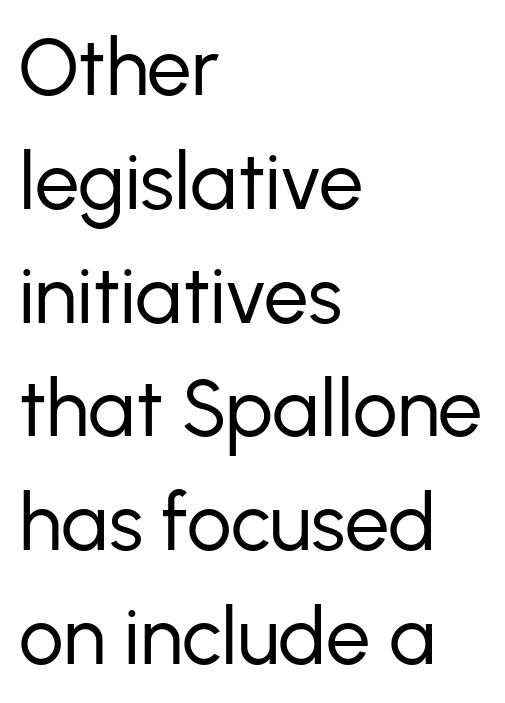
Here the glyphs are tracked normally, forming tight word shapes. Letters rest on an invisible, unmarked baseline. How would I describe the line gaps? Plain and ordinary. Designer's note — italics off, roman on. The setting favours the left margin, as ordinary paragraphs usually do. The text was rendered using a sans face with plain stroke endings.
